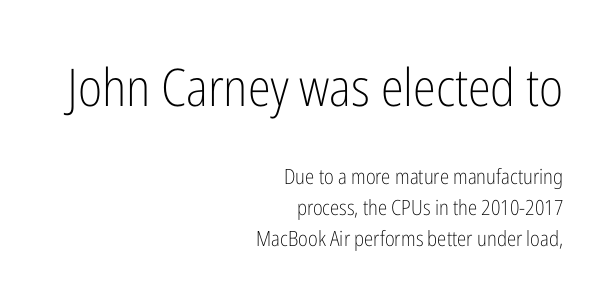
{"serif": "no", "italic": "no", "bold": "no", "weight": "light", "width": "condensed", "stroke_contrast": "low", "x_height": "medium", "monospaced": "no", "underline": "no", "align": "right", "line_spacing": "normal", "line_spacing_ratio": 1.48, "letter_spacing": "normal", "letter_spacing_em": 0.0, "larger_block": "first", "size_ratio": 2.48, "glyph_px": 52}
